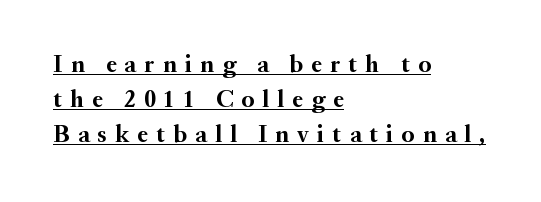
Q: Is the text bold? A: Yes.
Q: Is the text italic (slanted)? A: No, it is upright.
Q: Is the text underlined? A: Yes.
Q: How is the paragraph aligned? A: Left-aligned.
Q: Is the spacing between letters normal or unusually wide? A: Unusually wide.
Q: Is the spacing between lines tight, normal or loose? A: Normal.
